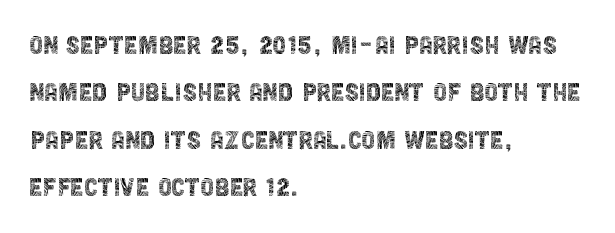
{"serif": "no", "italic": "no", "bold": "no", "weight": "thin", "width": "condensed", "x_height": "large", "monospaced": "no", "underline": "no", "align": "left", "line_spacing": "normal", "line_spacing_ratio": 1.53, "letter_spacing": "normal", "letter_spacing_em": 0.0, "glyph_px": 31}
